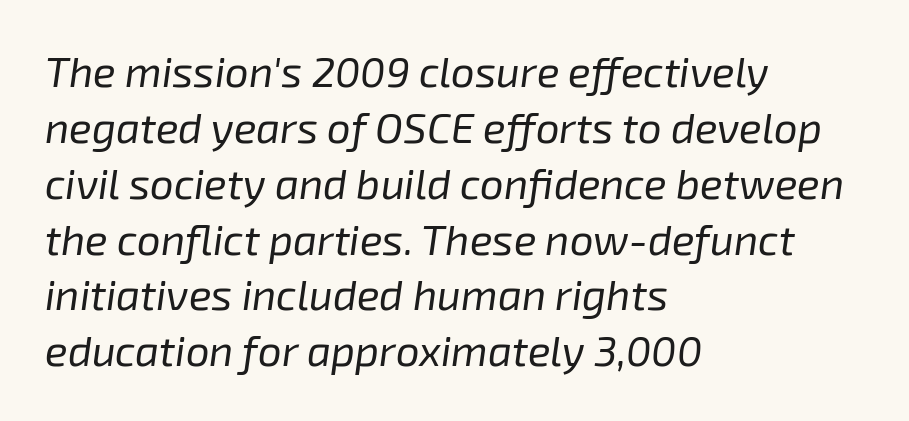
{"italic": "yes", "lean": "right", "slant_degrees": 8, "bold": "no", "weight": "regular", "width": "normal", "stroke_contrast": "low", "x_height": "medium", "monospaced": "no", "underline": "no", "align": "left", "line_spacing": "normal", "line_spacing_ratio": 1.33, "letter_spacing": "normal", "letter_spacing_em": 0.0, "glyph_px": 42}
